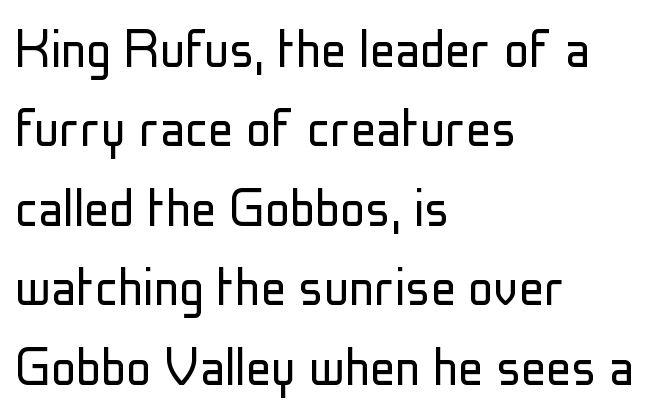
{"serif": "no", "italic": "no", "bold": "no", "weight": "light", "width": "condensed", "stroke_contrast": "low", "x_height": "medium", "monospaced": "no", "underline": "no", "align": "left", "line_spacing": "normal", "line_spacing_ratio": 1.26, "letter_spacing": "normal", "letter_spacing_em": 0.0, "glyph_px": 63}
